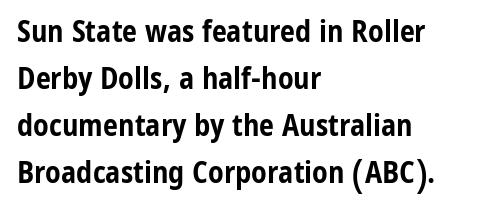
Q: Is the text bold? A: Yes.
Q: Is the text italic (slanted)? A: No, it is upright.
Q: Is the typeface a serif or a sans-serif typeface? A: Sans-serif.
Q: Is the text underlined? A: No.
Q: How is the paragraph aligned? A: Left-aligned.
Q: Is the spacing between letters normal or unusually wide? A: Normal.
Q: Is the spacing between lines tight, normal or loose? A: Normal.
Q: Width (condensed, normal, or wide)? A: Condensed.
Q: Stroke contrast? A: Low.
Q: x-height? A: Medium.
Q: Monospaced? A: No.
